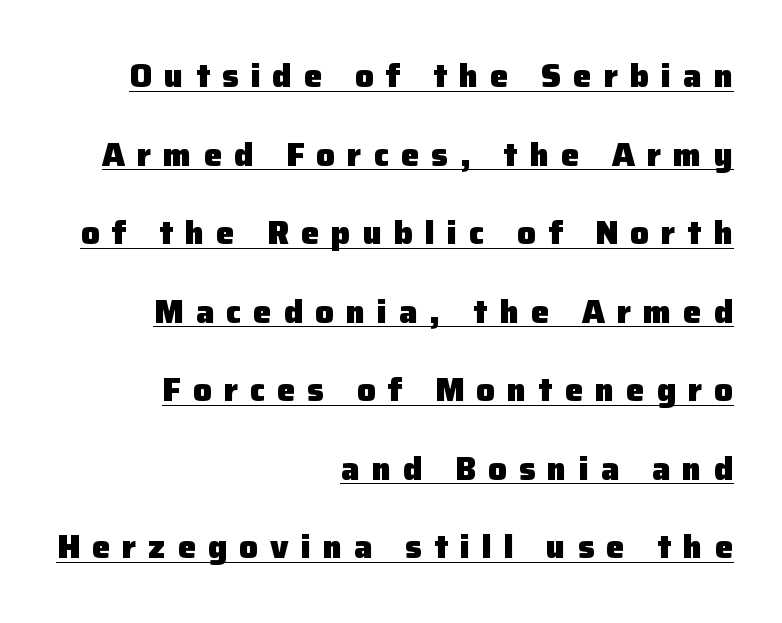
The image shows 33 px heavy sans-serif type, upright; set right-aligned, loose line spacing (2.38x), unusually wide letter spacing (+0.36 em), underlined; low stroke contrast and a medium x-height.
